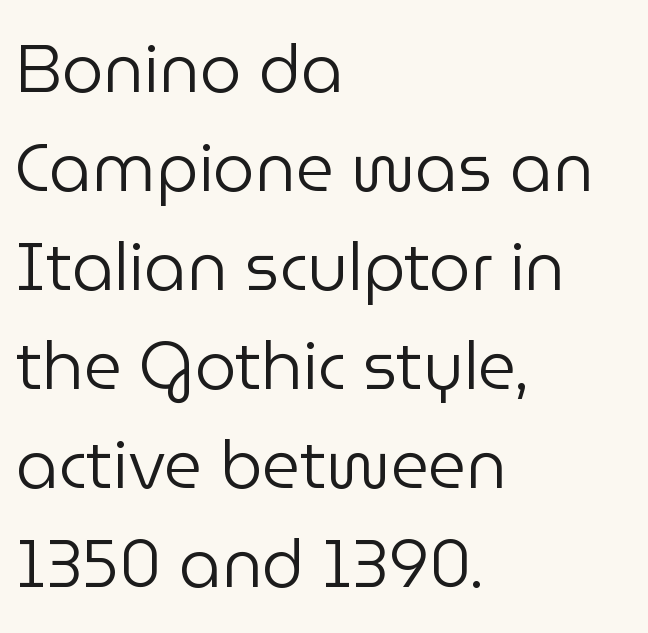
{"serif": "no", "italic": "no", "bold": "no", "weight": "regular", "width": "normal", "stroke_contrast": "low", "x_height": "medium", "monospaced": "no", "underline": "no", "align": "left", "line_spacing": "normal", "line_spacing_ratio": 1.5, "letter_spacing": "normal", "letter_spacing_em": 0.0, "glyph_px": 66}
